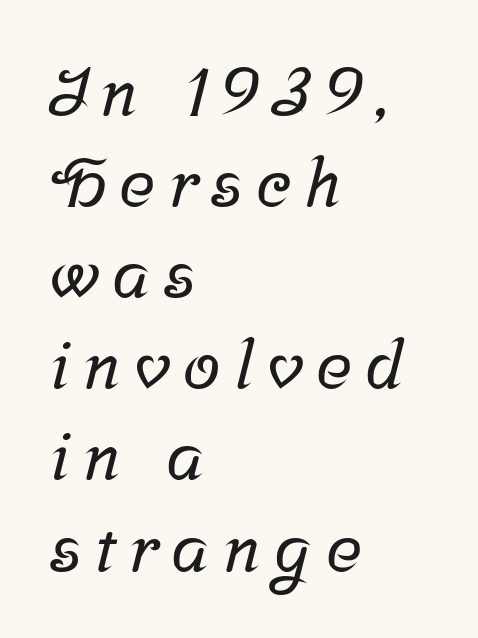
The image shows 68 px text type; set left-aligned, normal line spacing (1.34x), unusually wide letter spacing (+0.2 em), not underlined; low stroke contrast and a medium x-height.
